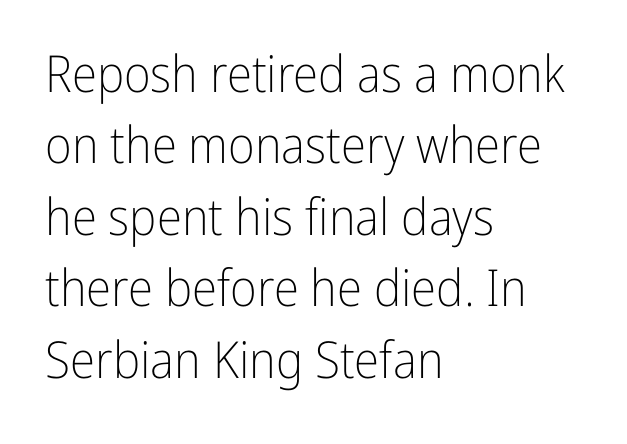
The image shows 51 px light, condensed sans-serif type, upright; set left-aligned, normal line spacing (1.4x), normal letter spacing, not underlined; low stroke contrast and a medium x-height.
